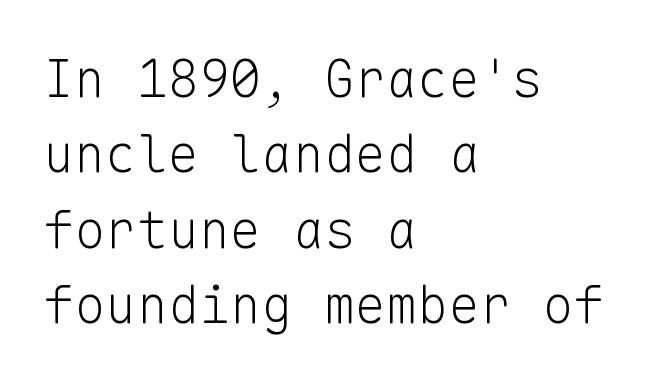
{"serif": "no", "italic": "no", "bold": "no", "weight": "light", "width": "normal", "stroke_contrast": "low", "x_height": "medium", "monospaced": "yes", "underline": "no", "align": "left", "line_spacing": "normal", "line_spacing_ratio": 1.45, "letter_spacing": "normal", "letter_spacing_em": 0.0, "glyph_px": 52}
